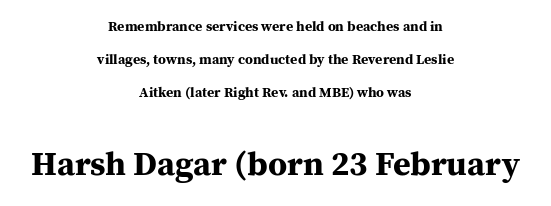
{"serif": "yes", "italic": "no", "bold": "yes", "weight": "bold", "width": "normal", "stroke_contrast": "medium", "x_height": "medium", "monospaced": "no", "underline": "no", "align": "center", "line_spacing": "loose", "line_spacing_ratio": 2.34, "letter_spacing": "normal", "letter_spacing_em": 0.0, "larger_block": "second", "size_ratio": 2.43, "glyph_px": 34}
